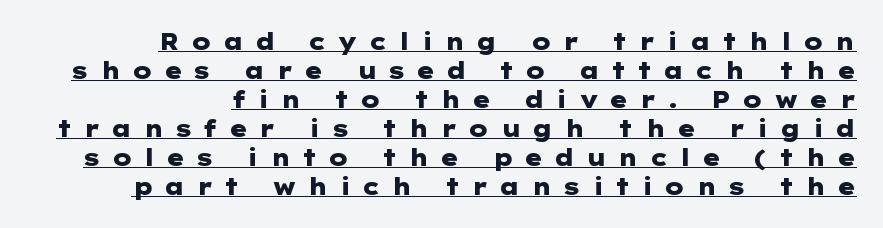
Q: Is the text bold? A: Yes.
Q: Is the text italic (slanted)? A: No, it is upright.
Q: Is the text underlined? A: Yes.
Q: How is the paragraph aligned? A: Right-aligned.
Q: Is the spacing between letters normal or unusually wide? A: Unusually wide.
Q: Is the spacing between lines tight, normal or loose? A: Normal.
